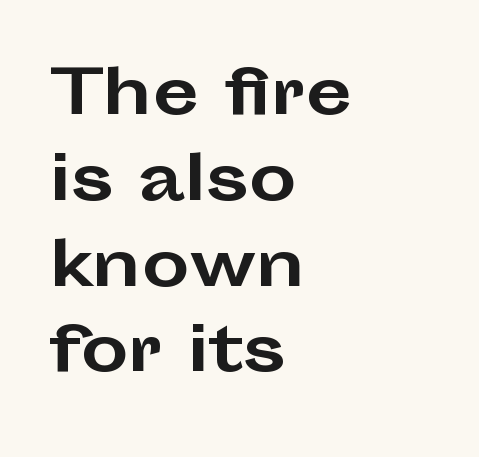
Q: Is the text bold? A: Yes.
Q: Is the text italic (slanted)? A: No, it is upright.
Q: Is the typeface a serif or a sans-serif typeface? A: Sans-serif.
Q: Is the text underlined? A: No.
Q: How is the paragraph aligned? A: Left-aligned.
Q: Is the spacing between letters normal or unusually wide? A: Normal.
Q: Is the spacing between lines tight, normal or loose? A: Normal.
Q: Width (condensed, normal, or wide)? A: Wide.
Q: Stroke contrast? A: Low.
Q: x-height? A: Medium.
Q: Monospaced? A: No.
